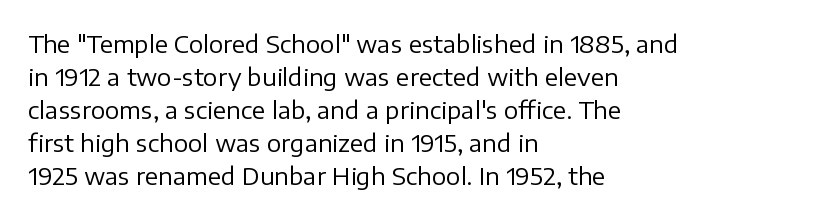
Q: Is the text bold? A: No.
Q: Is the text italic (slanted)? A: No, it is upright.
Q: Is the text underlined? A: No.
Q: How is the paragraph aligned? A: Left-aligned.
Q: Is the spacing between letters normal or unusually wide? A: Normal.
Q: Is the spacing between lines tight, normal or loose? A: Normal.
